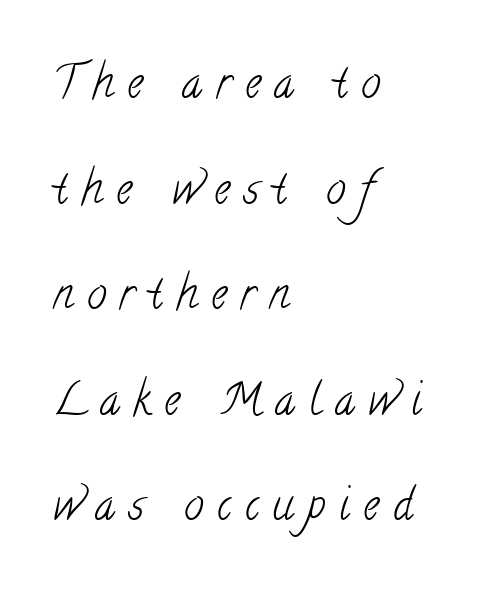
The image shows 44 px light, condensed serif type; set left-aligned, loose line spacing (2.4x), unusually wide letter spacing (+0.31 em), not underlined; low stroke contrast and a small x-height.
